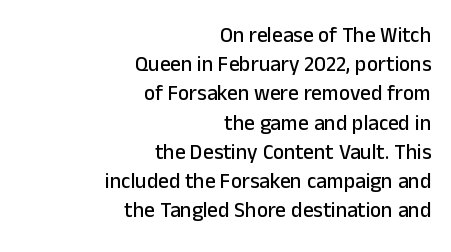
Q: Is the text italic (slanted)? A: No, it is upright.
Q: Is the text underlined? A: No.
Q: How is the paragraph aligned? A: Right-aligned.
Q: Is the spacing between letters normal or unusually wide? A: Normal.
Q: Is the spacing between lines tight, normal or loose? A: Normal.
